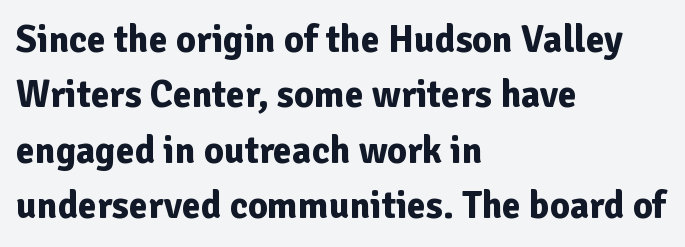
Q: Is the text bold? A: Yes.
Q: Is the text italic (slanted)? A: No, it is upright.
Q: Is the typeface a serif or a sans-serif typeface? A: Sans-serif.
Q: Is the text underlined? A: No.
Q: How is the paragraph aligned? A: Left-aligned.
Q: Is the spacing between letters normal or unusually wide? A: Normal.
Q: Is the spacing between lines tight, normal or loose? A: Normal.
Q: Width (condensed, normal, or wide)? A: Normal.
Q: Stroke contrast? A: Low.
Q: x-height? A: Medium.
Q: Monospaced? A: No.
